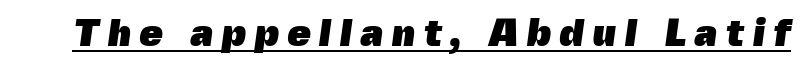
The tracking reads as deliberately expanded to a designer's eye. The glyphs in this specimen are sans serif. What weight is shown? A full bold with thick strokes. This sample has the flowing, uneven cadence of proportional lettering. What decoration does the sample have? An underline.
